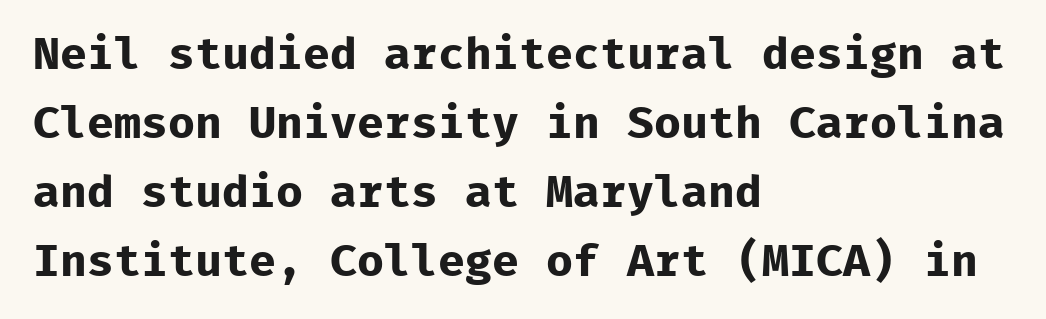
The image shows 45 px bold sans-serif type, upright, monospaced; set left-aligned, normal line spacing (1.53x), normal letter spacing, not underlined; low stroke contrast and a medium x-height.
